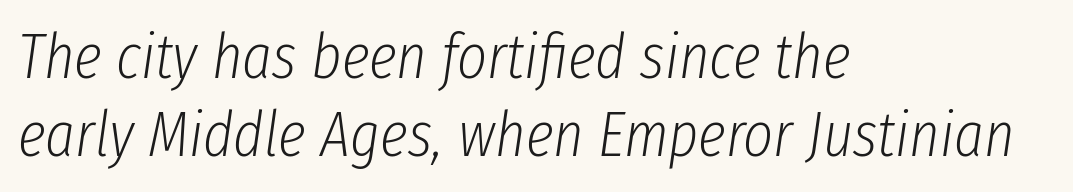
Q: Is the text bold? A: No.
Q: Is the text italic (slanted)? A: Yes, it leans right by about 8 degrees.
Q: Is the text underlined? A: No.
Q: How is the paragraph aligned? A: Left-aligned.
Q: Is the spacing between letters normal or unusually wide? A: Normal.
Q: Width (condensed, normal, or wide)? A: Condensed.
Q: Stroke contrast? A: Low.
Q: x-height? A: Medium.
Q: Monospaced? A: No.
